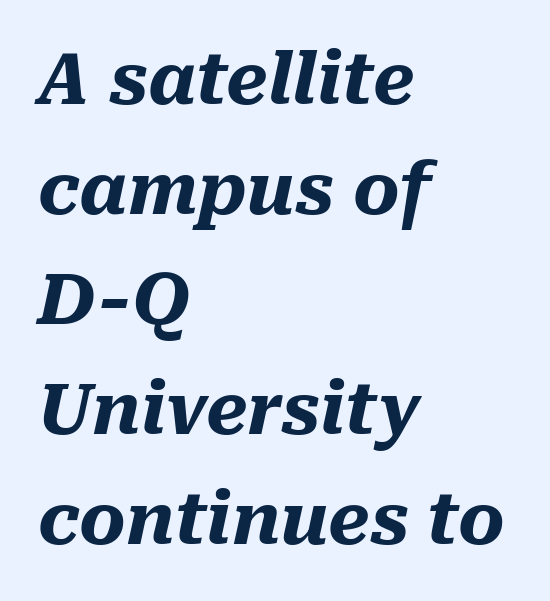
{"italic": "yes", "lean": "right", "slant_degrees": 10, "bold": "yes", "weight": "heavy", "width": "normal", "stroke_contrast": "medium", "x_height": "medium", "monospaced": "no", "underline": "no", "align": "left", "line_spacing": "normal", "line_spacing_ratio": 1.55, "letter_spacing": "normal", "letter_spacing_em": 0.0, "glyph_px": 71}
